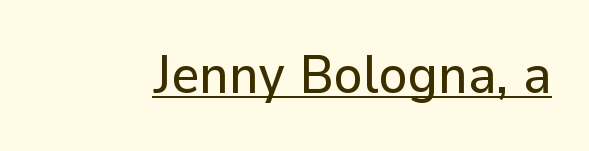
{"serif": "no", "italic": "no", "width": "normal", "stroke_contrast": "low", "x_height": "medium", "monospaced": "no", "underline": "yes", "letter_spacing": "normal", "letter_spacing_em": 0.0, "glyph_px": 54}
